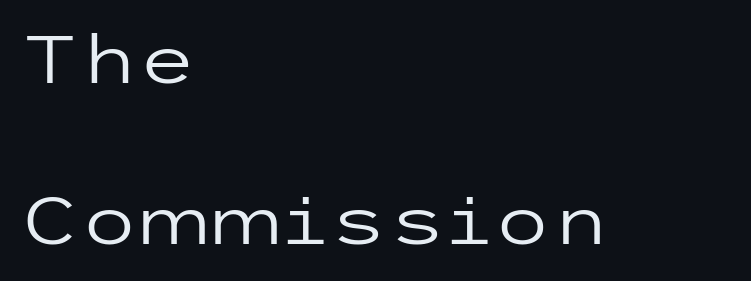
Q: Is the text bold? A: No.
Q: Is the text italic (slanted)? A: No, it is upright.
Q: Is the typeface a serif or a sans-serif typeface? A: Sans-serif.
Q: Is the text underlined? A: No.
Q: How is the paragraph aligned? A: Left-aligned.
Q: Is the spacing between letters normal or unusually wide? A: Normal.
Q: Is the spacing between lines tight, normal or loose? A: Loose.
Q: Width (condensed, normal, or wide)? A: Wide.
Q: Stroke contrast? A: Low.
Q: x-height? A: Medium.
